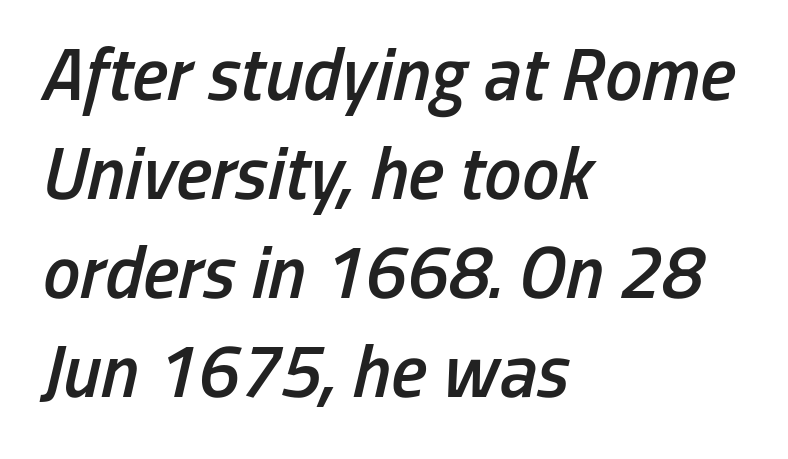
{"italic": "yes", "lean": "right", "slant_degrees": 13, "bold": "semi", "weight": "semibold", "width": "condensed", "stroke_contrast": "low", "x_height": "medium", "monospaced": "no", "underline": "no", "align": "left", "line_spacing": "normal", "line_spacing_ratio": 1.32, "letter_spacing": "normal", "letter_spacing_em": 0.0, "glyph_px": 75}
